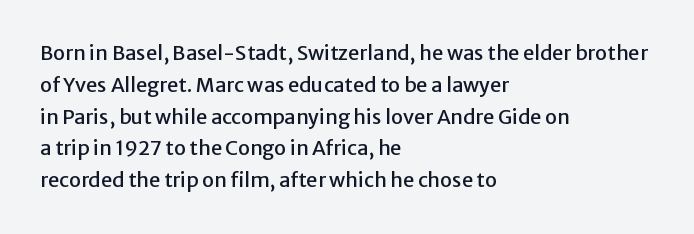
The letterforms sit shoulder to shoulder at normal distance. Ordinary non-slanted type is in use. All the whitespace from short lines collects on the right. The space between consecutive lines is moderate. The area under the type is left untouched.
